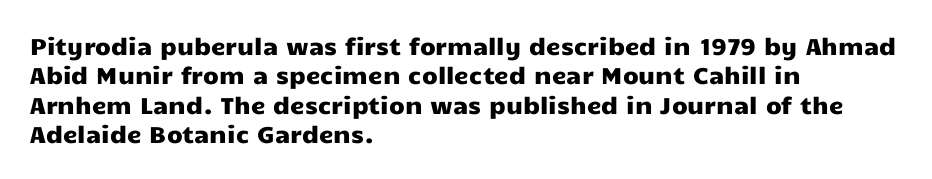
One-word summary of the alignment: left. Posture: vertical. The tracking reads as untouched default to a designer's eye. Each row of text sits above clean, open space. Does the leading feel generous? No, just average.
